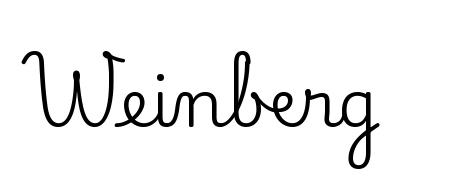
The image shows 66 px serif type, upright; set normal letter spacing, not underlined; low stroke contrast and a small x-height.
